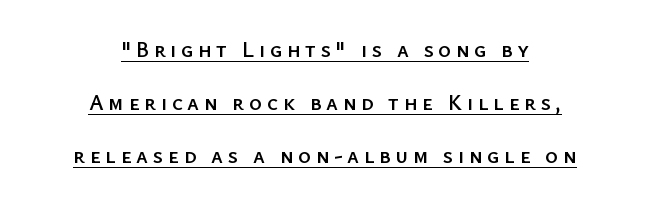
The vertical gap from one line to the next is large. The passage shown has open, widely tracked lettering throughout. Glance below the letters and you will spot a drawn line. Does the lettering tilt? It doesn't — this is upright.
